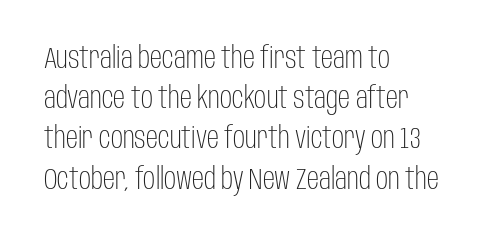
Q: Is the text bold? A: No.
Q: Is the text italic (slanted)? A: No, it is upright.
Q: Is the typeface a serif or a sans-serif typeface? A: Sans-serif.
Q: Is the text underlined? A: No.
Q: How is the paragraph aligned? A: Left-aligned.
Q: Is the spacing between letters normal or unusually wide? A: Normal.
Q: Is the spacing between lines tight, normal or loose? A: Normal.
Q: Width (condensed, normal, or wide)? A: Condensed.
Q: Stroke contrast? A: Low.
Q: x-height? A: Large.
Q: Monospaced? A: No.
